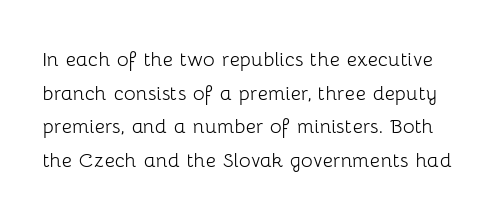
The image shows 25 px text type, upright; set normal line spacing (1.35x), normal letter spacing, not underlined.
